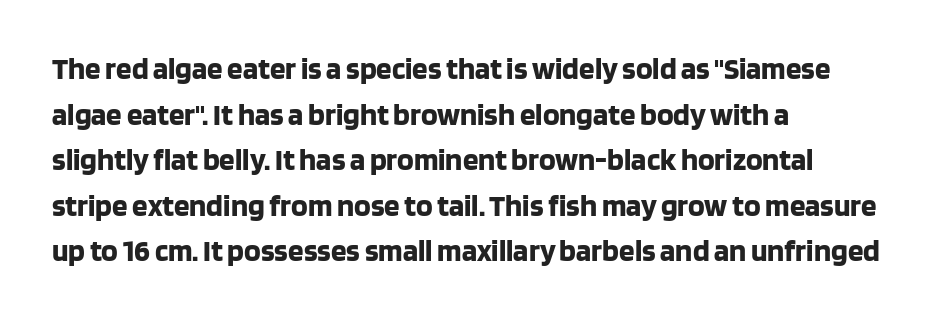
{"serif": "no", "italic": "no", "bold": "yes", "weight": "bold", "width": "normal", "stroke_contrast": "low", "x_height": "large", "monospaced": "no", "underline": "no", "align": "left", "line_spacing": "normal", "line_spacing_ratio": 1.47, "letter_spacing": "normal", "letter_spacing_em": 0.0, "glyph_px": 31}
